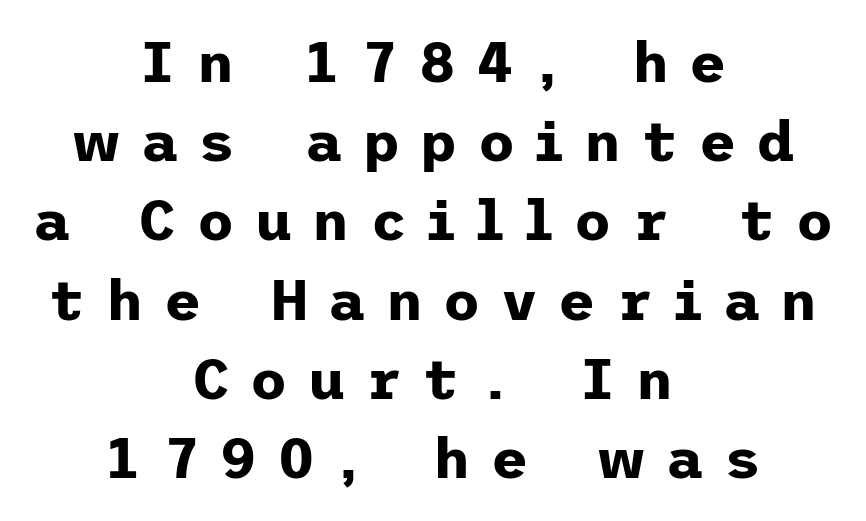
The image shows 57 px bold sans-serif type, upright; set centered, normal line spacing (1.39x), unusually wide letter spacing (+0.36 em), not underlined; low stroke contrast and a medium x-height.
